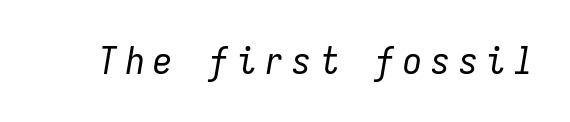
{"italic": "yes", "lean": "right", "slant_degrees": 9, "bold": "no", "weight": "regular", "width": "condensed", "stroke_contrast": "low", "x_height": "medium", "monospaced": "yes", "underline": "no", "letter_spacing": "wide", "letter_spacing_em": 0.23, "glyph_px": 38}
